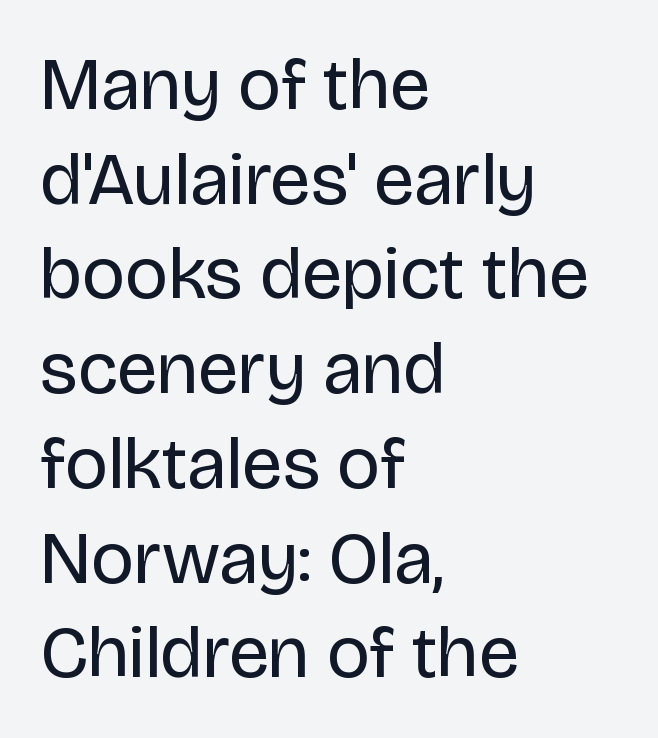
This is sans-serif lettering, the kind often seen on screens and signage. The glyphs are unaccompanied by any horizontal stroke below them. It's the straight-up-and-down kind of type. Unbolded letterforms with no extra heft. The passage shown stacks its lines at a standard gap. These lines keep a tight, regular rhythm from letter to letter.
